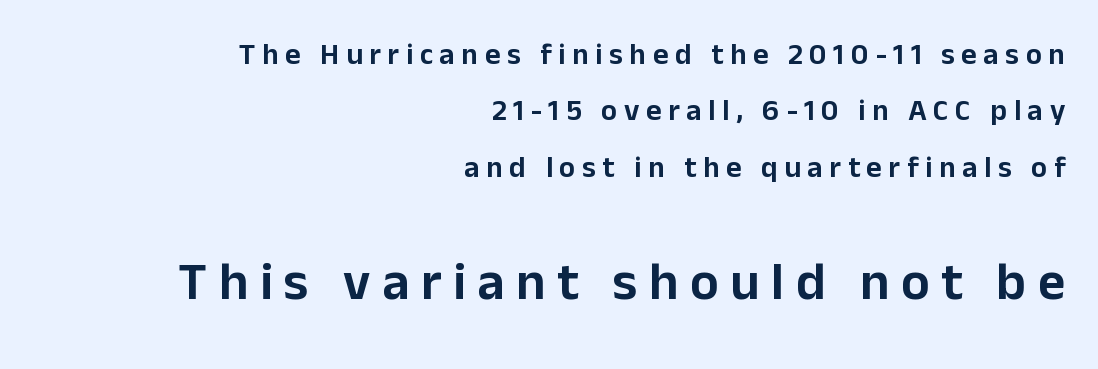
{"serif": "no", "italic": "no", "width": "normal", "stroke_contrast": "low", "x_height": "medium", "monospaced": "no", "underline": "no", "align": "right", "line_spacing_ratio": 1.88, "letter_spacing": "wide", "letter_spacing_em": 0.22, "larger_block": "second", "size_ratio": 1.77, "glyph_px": 53}
